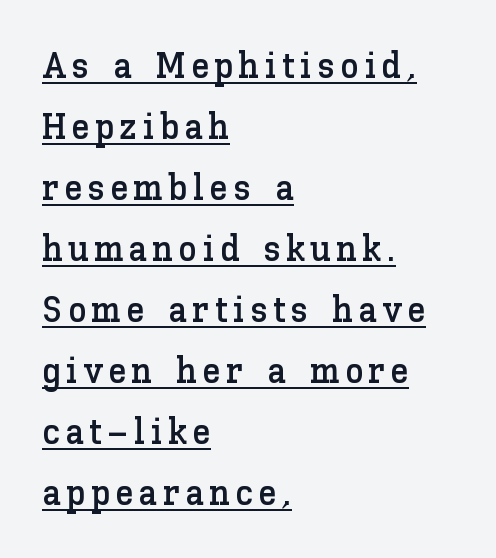
The image shows 37 px text type, upright; set left-aligned, normal line spacing (1.65x), underlined; low stroke contrast and a medium x-height.
